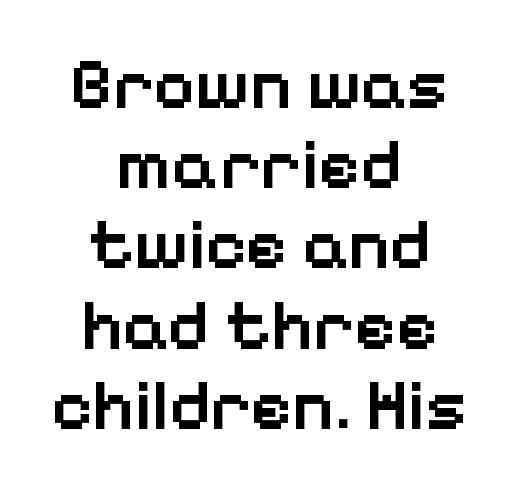
The image shows 71 px semibold sans-serif type, upright; set centered, tight line spacing (1.13x), normal letter spacing, not underlined; low stroke contrast and a medium x-height.
